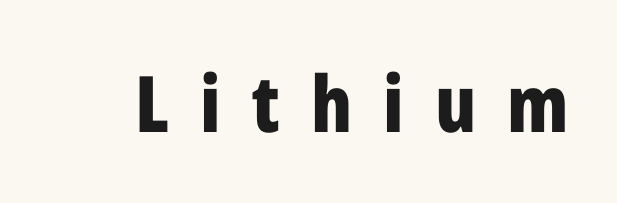
The image shows 78 px bold, condensed sans-serif type, upright; set unusually wide letter spacing (+0.4 em), not underlined; low stroke contrast and a medium x-height.
